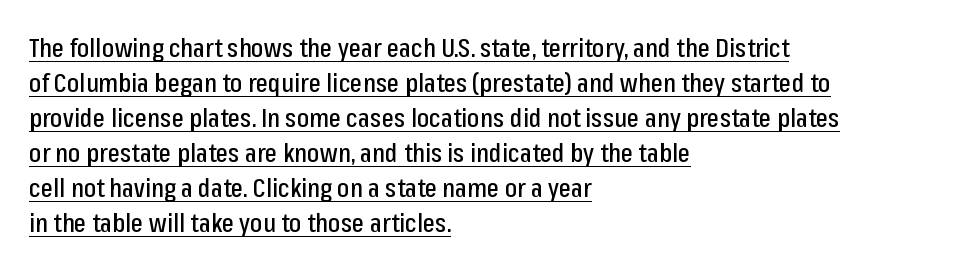
Tracking here is standard; glyphs follow each other at the usual distance. Notice how a bar underscores the lettering throughout. These lines are set flush left with a ragged right edge. The leading is moderate, giving the passage an even texture.
